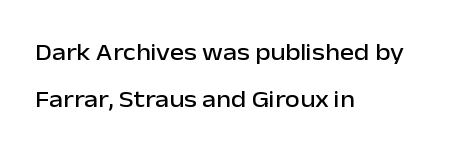
Where is the straight margin? On the left. Vertical spacing — loose. The foot of each line stays bare and open. Inter-character spacing is left at the font's built-in metrics. Characters remain perfectly vertical along every line.
